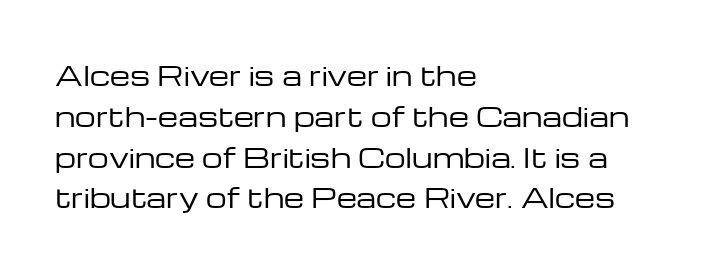
The image shows 26 px text type, upright; set left-aligned, normal line spacing (1.57x), normal letter spacing, not underlined.
